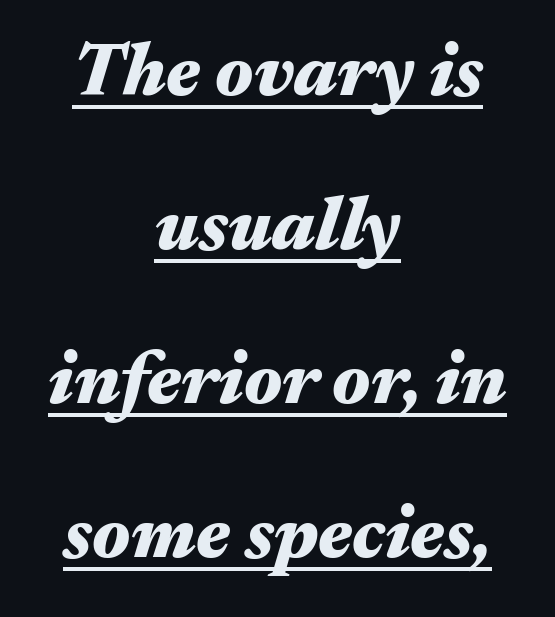
Quick note: interline space is abundant. How are the letters spaced? Ordinarily, with no added tracking. Notice how thick the strokes are: this is what a full bold looks like. Rendered with sloped, italic letterforms.
